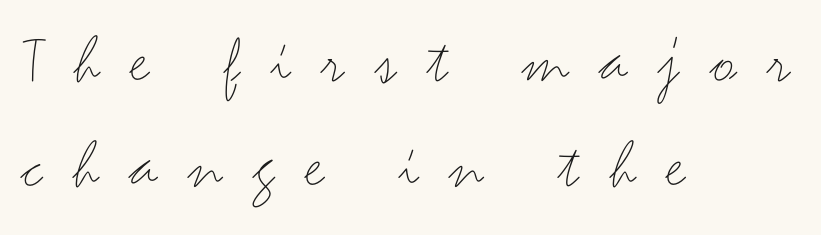
Spacing verdict: proportional, widths tailored to each character. The rendering anchors every line to the left-hand side. Compared with typical body copy, the letter spacing here is much looser.
